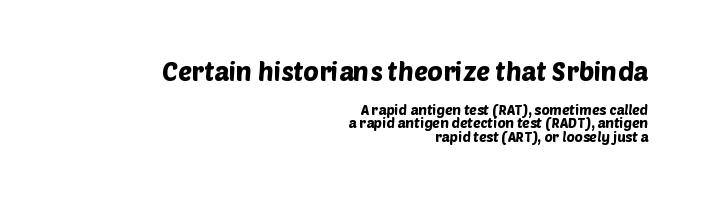
{"underline": "no", "align": "right", "line_spacing": "tight", "line_spacing_ratio": 0.96, "letter_spacing": "normal", "letter_spacing_em": 0.0, "larger_block": "first", "size_ratio": 1.86, "glyph_px": 26}
